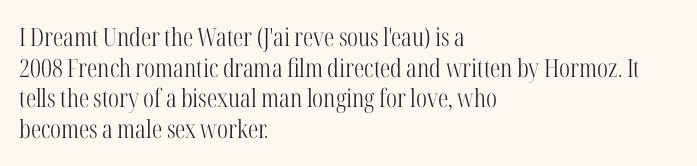
The image shows 25 px text type, upright; set left-aligned, line spacing 1.23x, normal letter spacing, not underlined.
